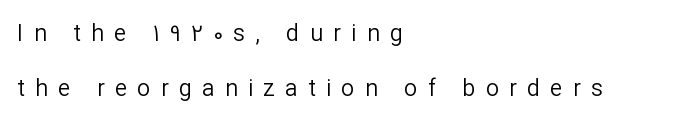
The image shows 23 px text type, upright; set left-aligned, loose line spacing (2.4x), unusually wide letter spacing (+0.45 em), not underlined.
